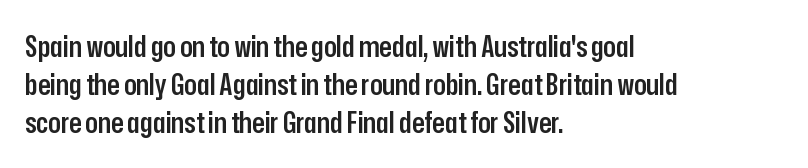
Any mark beneath the type? The region is blank. Each line starts at the same left margin while the right side varies. Glyph-to-glyph distance matches everyday printed text. These words are printed semibold, heavier than regular yet not bold. The letters stand straight up with perfectly vertical stems.
